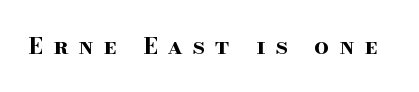
{"italic": "no", "bold": "yes", "underline": "no", "letter_spacing": "wide", "letter_spacing_em": 0.44, "glyph_px": 23}
